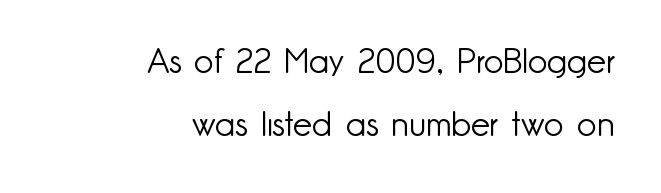
Q: Is the text bold? A: No.
Q: Is the text italic (slanted)? A: No, it is upright.
Q: Is the typeface a serif or a sans-serif typeface? A: Sans-serif.
Q: Is the text underlined? A: No.
Q: How is the paragraph aligned? A: Right-aligned.
Q: Is the spacing between letters normal or unusually wide? A: Normal.
Q: Width (condensed, normal, or wide)? A: Normal.
Q: Stroke contrast? A: Low.
Q: x-height? A: Small.
Q: Monospaced? A: No.
